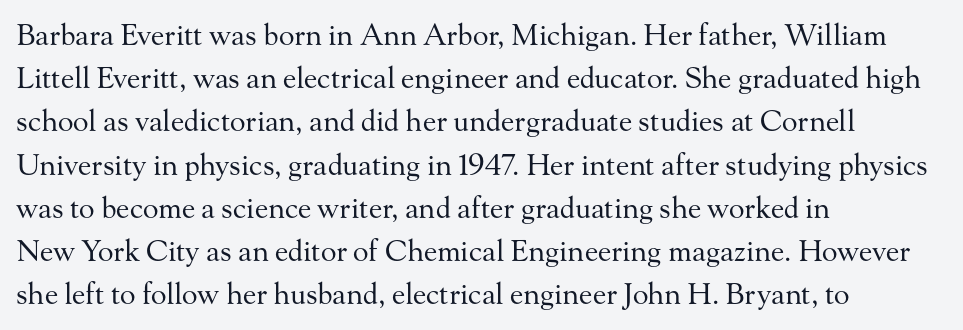
{"serif": "yes", "italic": "no", "bold": "no", "weight": "regular", "width": "normal", "stroke_contrast": "medium", "x_height": "small", "monospaced": "no", "underline": "no", "align": "left", "line_spacing": "normal", "line_spacing_ratio": 1.49, "letter_spacing": "normal", "letter_spacing_em": 0.0, "glyph_px": 29}
